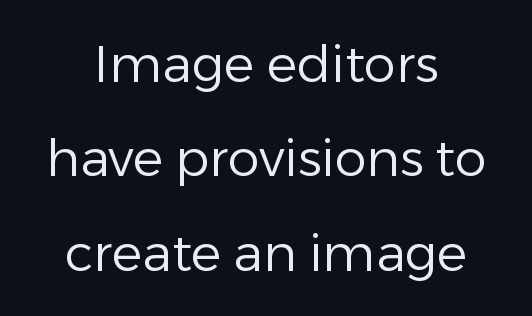
Q: Is the text bold? A: No.
Q: Is the text italic (slanted)? A: No, it is upright.
Q: Is the typeface a serif or a sans-serif typeface? A: Sans-serif.
Q: Is the text underlined? A: No.
Q: How is the paragraph aligned? A: Centered.
Q: Is the spacing between letters normal or unusually wide? A: Normal.
Q: Width (condensed, normal, or wide)? A: Normal.
Q: Stroke contrast? A: Low.
Q: x-height? A: Medium.
Q: Monospaced? A: No.
